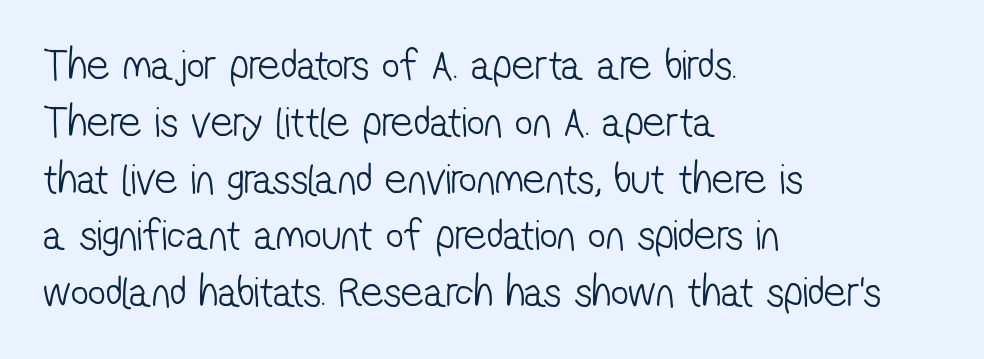
In CSS terms this would be text-align: left. You could not count columns in this text — the font is proportionally spaced. Here the glyphs are tracked normally, forming tight word shapes. Horizontal bands of white between lines are of average thickness. Grotesque or geometric, the face here clearly has no serifs.
